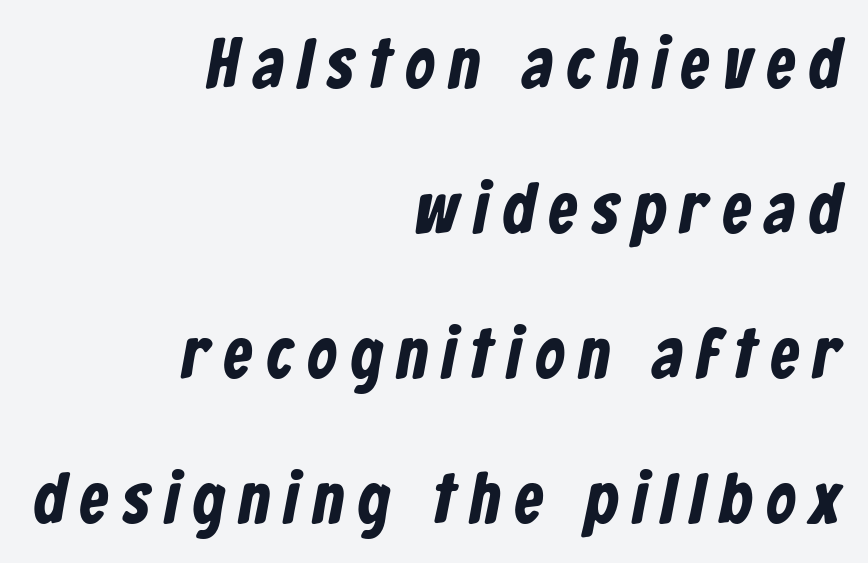
The image shows 71 px condensed sans-serif type; set right-aligned, loose line spacing (2.04x), unusually wide letter spacing (+0.21 em), not underlined; low stroke contrast and a medium x-height.
